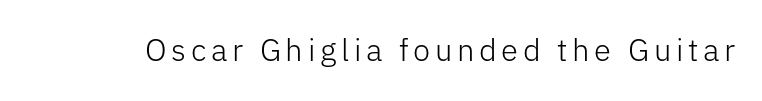
Observe the absence of serifs on each vertical stroke in this sample. Compared with a typical body face, this is equally light or lighter still. The baseline area is clear. Think of a printed novel: that variable character pitch is what you see here. Tall strokes in this sample are plumb rather than angled.
